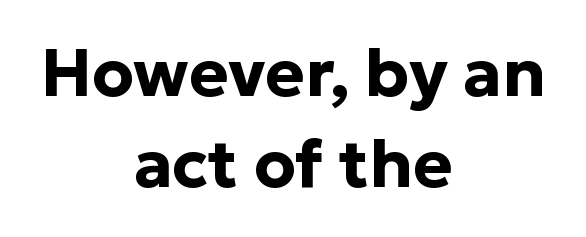
The image shows 67 px bold sans-serif type, upright; set centered, normal line spacing (1.36x), normal letter spacing, not underlined; low stroke contrast and a medium x-height.
